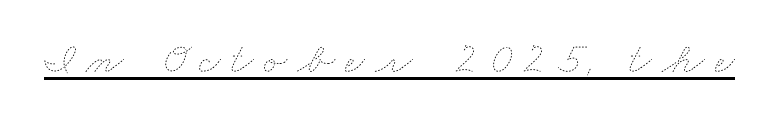
{"bold": "no", "weight": "thin", "width": "wide", "stroke_contrast": "low", "x_height": "small", "monospaced": "no", "underline": "yes", "letter_spacing": "wide", "letter_spacing_em": 0.23, "glyph_px": 44}
